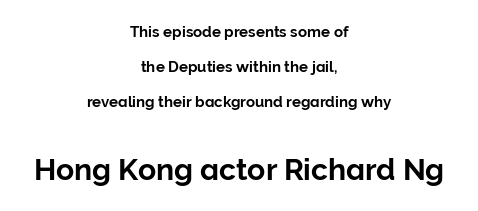
{"serif": "no", "italic": "no", "width": "normal", "stroke_contrast": "low", "x_height": "medium", "monospaced": "no", "underline": "no", "align": "center", "line_spacing": "loose", "line_spacing_ratio": 2.34, "letter_spacing": "normal", "letter_spacing_em": 0.0, "larger_block": "second", "size_ratio": 2.0, "glyph_px": 30}
